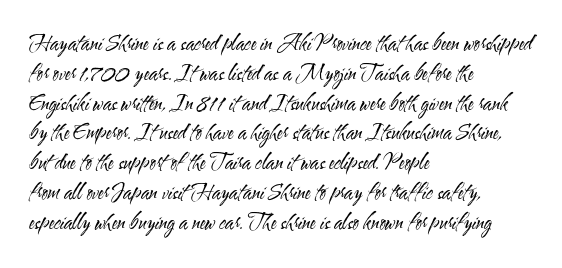
The image shows 21 px text type; set left-aligned, normal line spacing (1.42x), normal letter spacing, not underlined.
